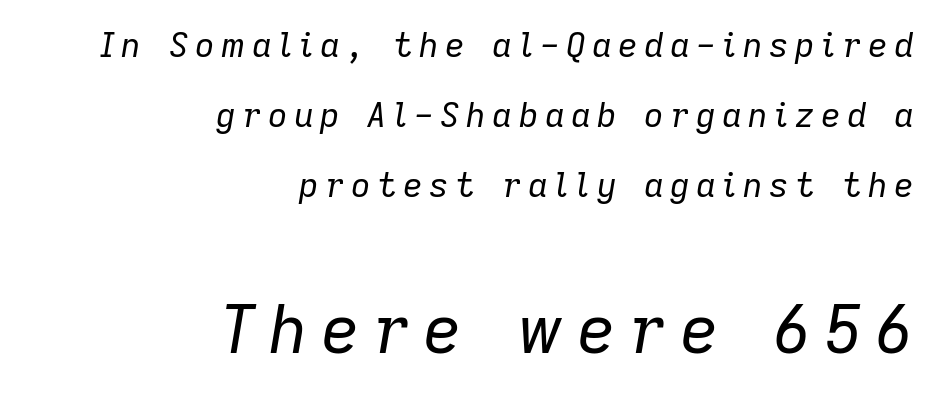
Loosely led — the rows are spread out. There's an unmistakable incline to the writing here. This rendering uses right alignment, leaving the left contour irregular. Which chunk is bigger? The second one — the bottom block dwarfs the top.
